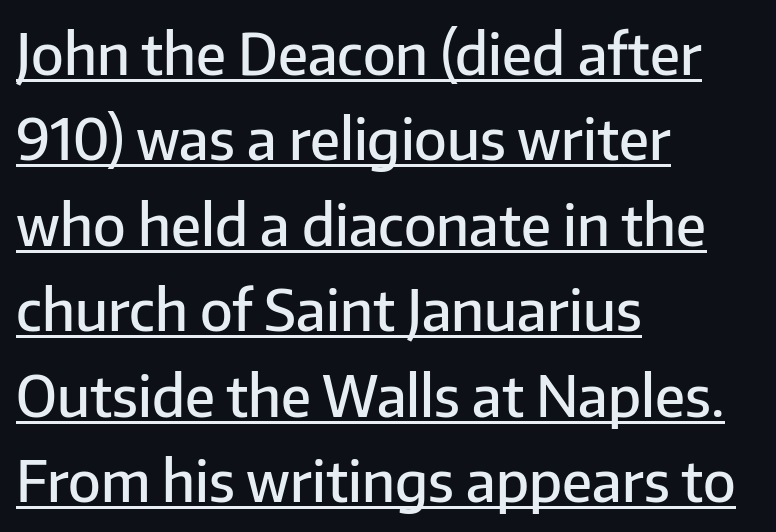
Standard letterfit; no display-style spreading of the glyphs. Decoration check: the copy is underlined. Italic? Not at all — the glyphs are vertical. This is moderately heavy type, rendered in semibold. The leading is moderate, giving the passage an even texture. One-word summary of the alignment: left.
